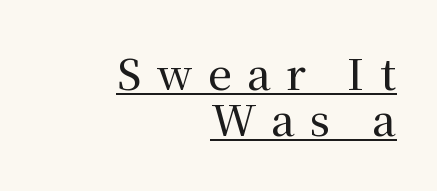
{"serif": "yes", "italic": "no", "width": "normal", "stroke_contrast": "medium", "x_height": "medium", "monospaced": "no", "underline": "yes", "align": "right", "line_spacing": "tight", "line_spacing_ratio": 1.1, "letter_spacing": "wide", "letter_spacing_em": 0.37, "glyph_px": 42}
